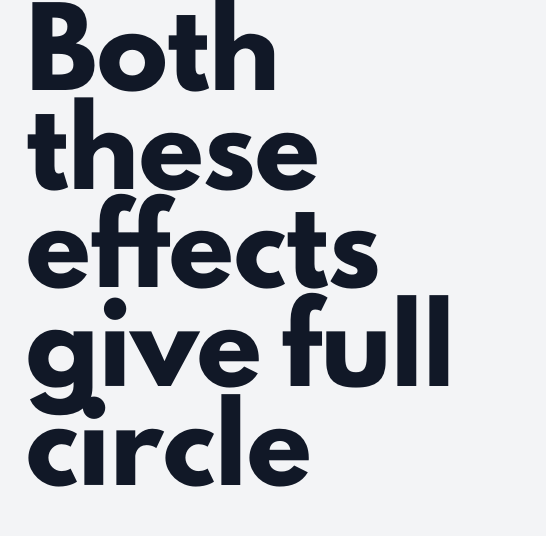
Q: Is the text bold? A: Yes.
Q: Is the text italic (slanted)? A: No, it is upright.
Q: Is the typeface a serif or a sans-serif typeface? A: Sans-serif.
Q: Is the text underlined? A: No.
Q: How is the paragraph aligned? A: Left-aligned.
Q: Is the spacing between letters normal or unusually wide? A: Normal.
Q: Is the spacing between lines tight, normal or loose? A: Normal.
Q: Width (condensed, normal, or wide)? A: Normal.
Q: Stroke contrast? A: Low.
Q: x-height? A: Small.
Q: Monospaced? A: No.
